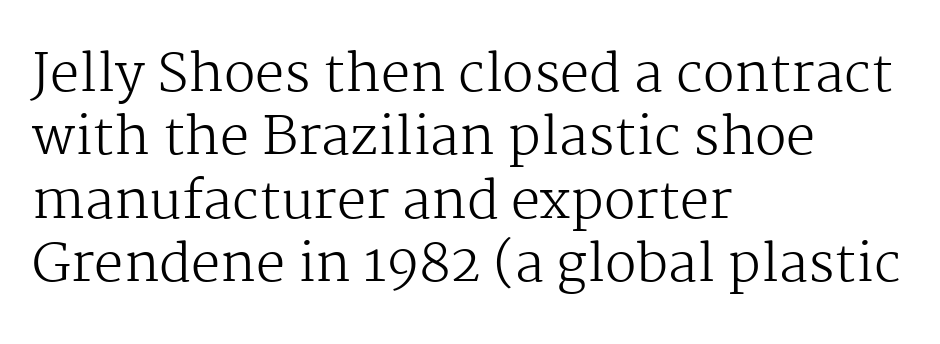
The face used here is seriffed, in the tradition of book romans. Spacing between characters is what you'd get straight out of the box. Weight class: somewhere from thin through regular. If you drew a line through each stem, it would be perfectly vertical. The setting favours the left margin, as ordinary paragraphs usually do.
